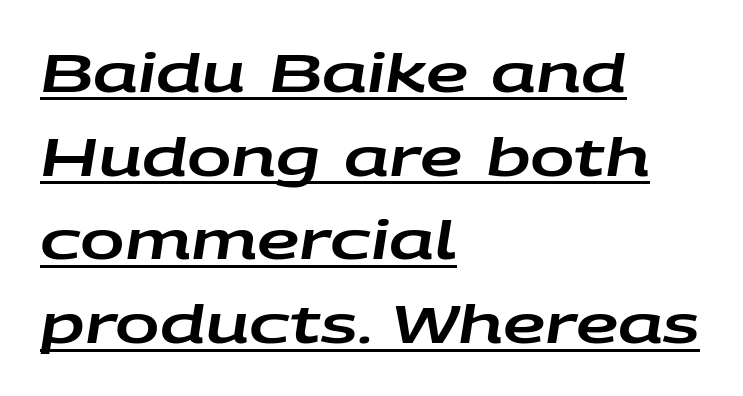
The image shows 53 px wide type, italic (leaning right); set left-aligned, normal line spacing (1.58x), normal letter spacing, underlined; low stroke contrast and a large x-height.
